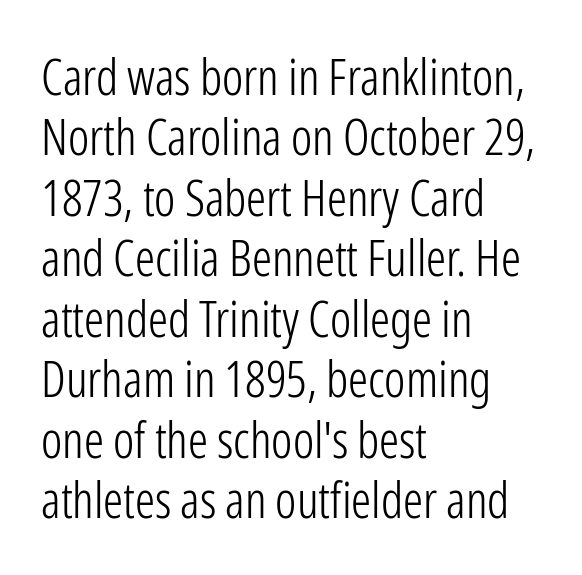
Q: Is the text bold? A: No.
Q: Is the text italic (slanted)? A: No, it is upright.
Q: Is the typeface a serif or a sans-serif typeface? A: Sans-serif.
Q: Is the text underlined? A: No.
Q: How is the paragraph aligned? A: Left-aligned.
Q: Is the spacing between letters normal or unusually wide? A: Normal.
Q: Width (condensed, normal, or wide)? A: Condensed.
Q: Stroke contrast? A: Low.
Q: x-height? A: Medium.
Q: Monospaced? A: No.
